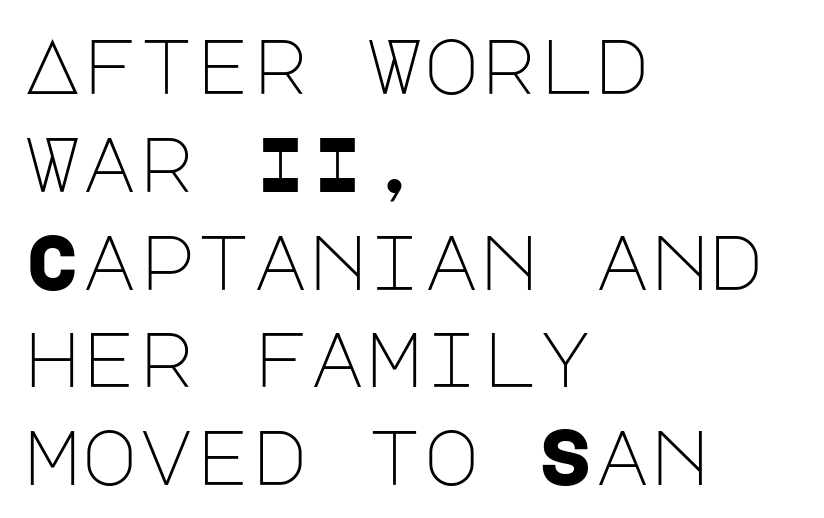
The image shows 77 px light sans-serif type, upright; set left-aligned, normal line spacing (1.27x), normal letter spacing, not underlined; low stroke contrast and a large x-height.
